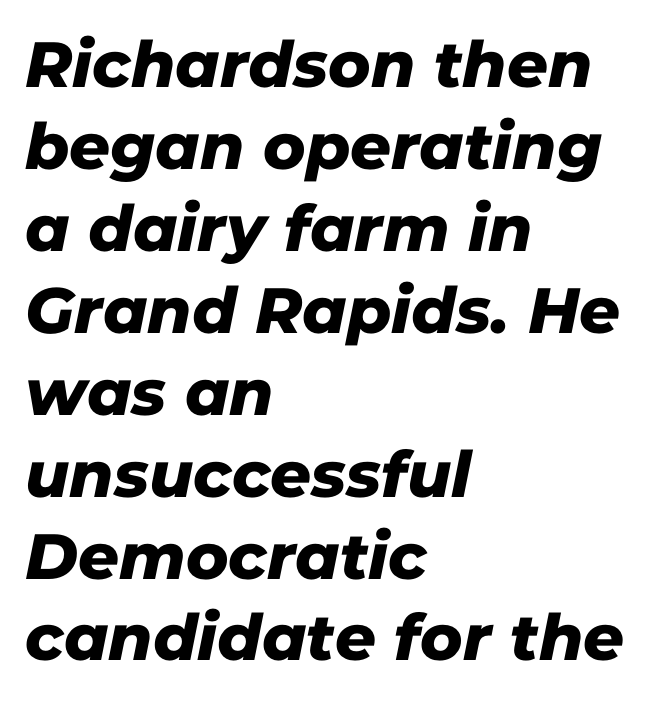
Q: Is the typeface a serif or a sans-serif typeface? A: Sans-serif.
Q: Is the text underlined? A: No.
Q: How is the paragraph aligned? A: Left-aligned.
Q: Is the spacing between letters normal or unusually wide? A: Normal.
Q: Is the spacing between lines tight, normal or loose? A: Normal.
Q: Width (condensed, normal, or wide)? A: Normal.
Q: Stroke contrast? A: Low.
Q: x-height? A: Medium.
Q: Monospaced? A: No.
